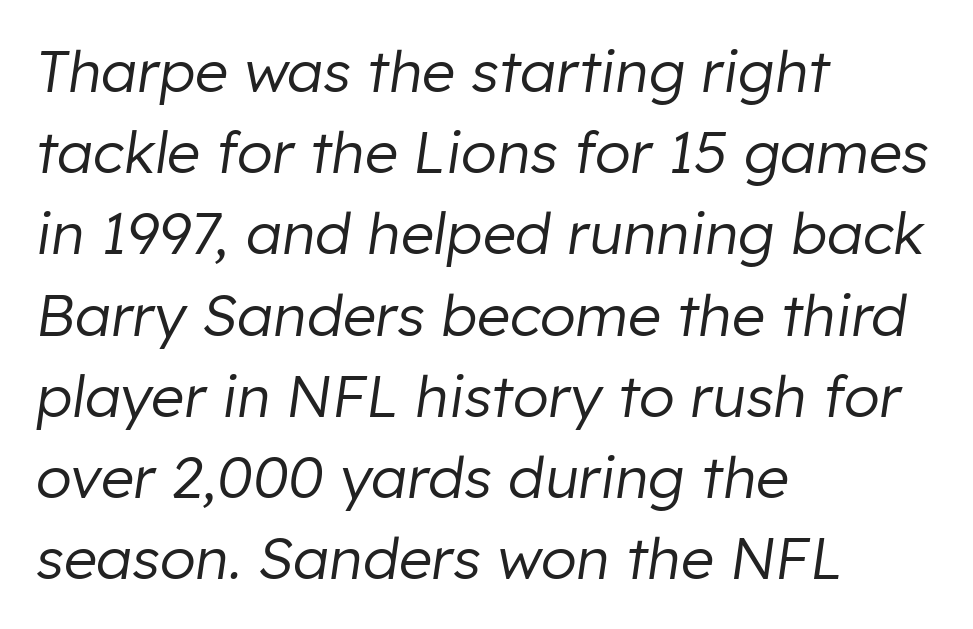
{"italic": "yes", "lean": "right", "slant_degrees": 8, "bold": "no", "weight": "regular", "width": "normal", "stroke_contrast": "low", "x_height": "medium", "monospaced": "no", "underline": "no", "align": "left", "line_spacing": "normal", "line_spacing_ratio": 1.4, "letter_spacing": "normal", "letter_spacing_em": 0.0, "glyph_px": 58}
